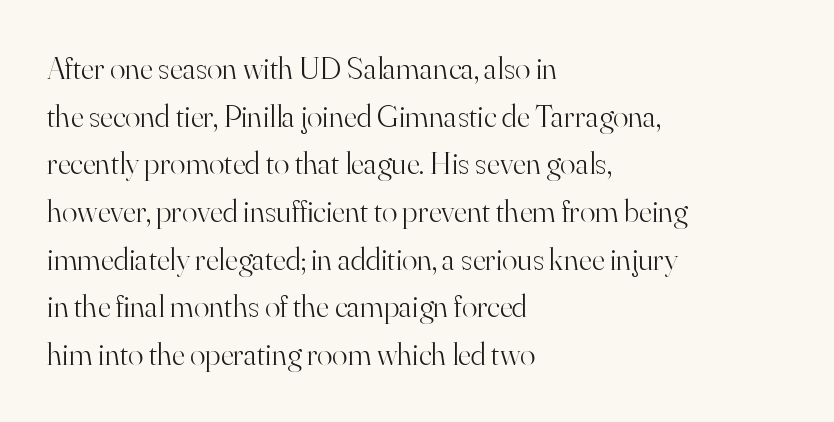
The strip under each line holds only bare page. Quick note: interline space is typical. Style check: upright. This sample has the flowing, uneven cadence of proportional lettering. The rag falls on the right side of this text block. In terms of letterform style, serifs are clearly present.
